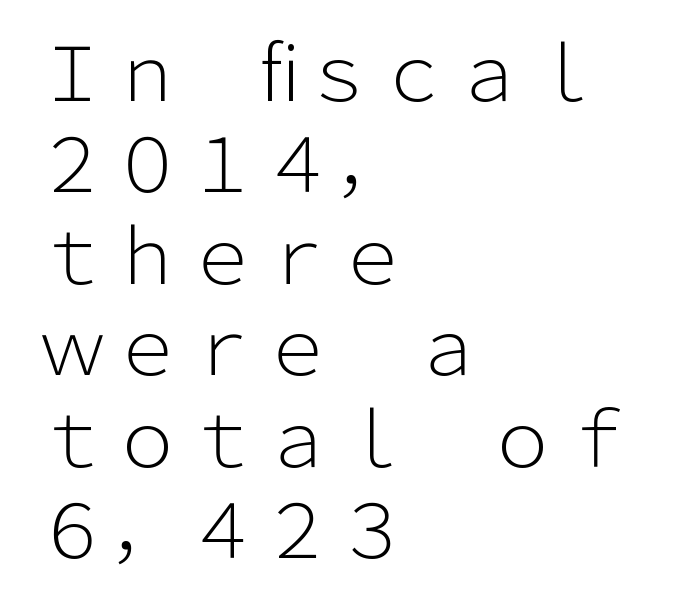
{"serif": "no", "italic": "no", "bold": "no", "weight": "light", "width": "normal", "stroke_contrast": "low", "x_height": "medium", "monospaced": "no", "underline": "no", "align": "left", "line_spacing_ratio": 1.22, "letter_spacing": "normal", "letter_spacing_em": 0.0, "glyph_px": 75}
